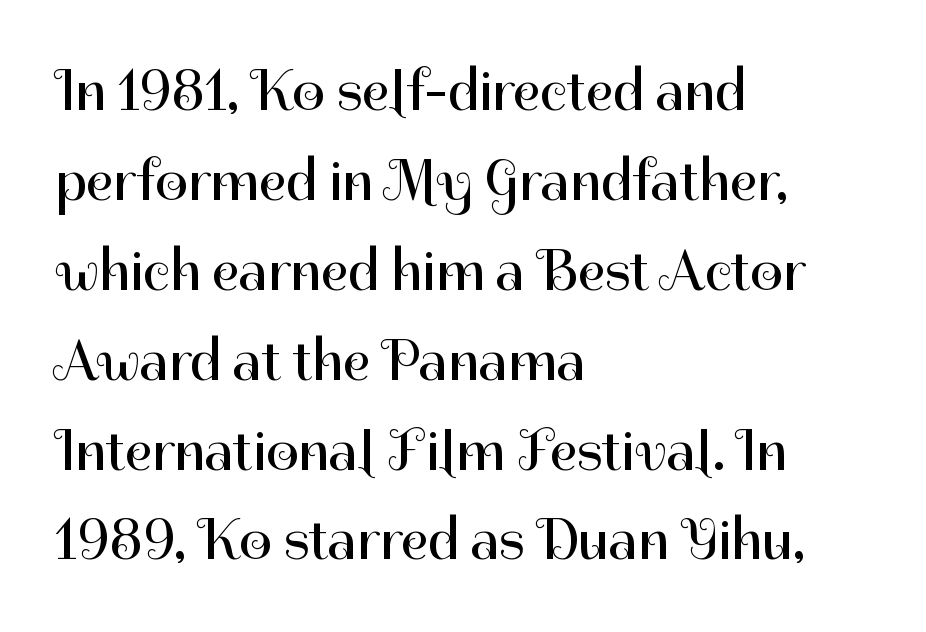
The image shows 58 px regular-weight sans-serif type, upright; set left-aligned, normal line spacing (1.55x), normal letter spacing, not underlined; high stroke contrast and a medium x-height.
